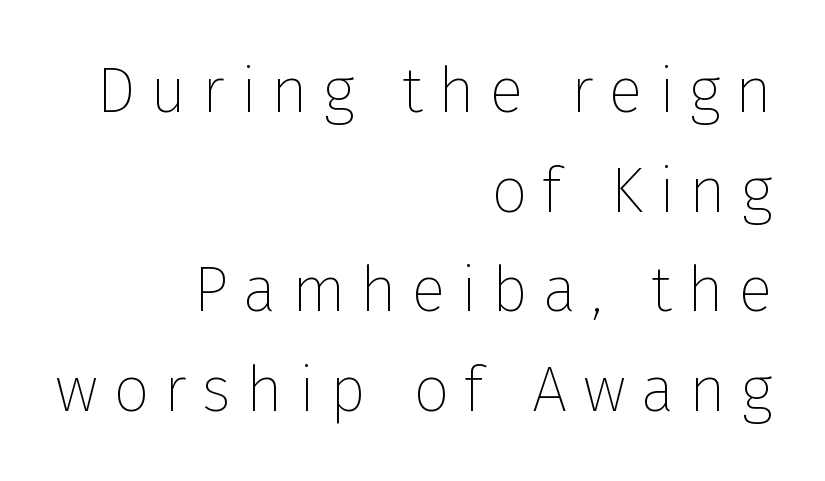
{"serif": "no", "italic": "no", "bold": "no", "weight": "thin", "width": "normal", "stroke_contrast": "low", "x_height": "medium", "monospaced": "no", "underline": "no", "align": "right", "line_spacing": "normal", "line_spacing_ratio": 1.58, "letter_spacing": "wide", "letter_spacing_em": 0.24, "glyph_px": 63}
